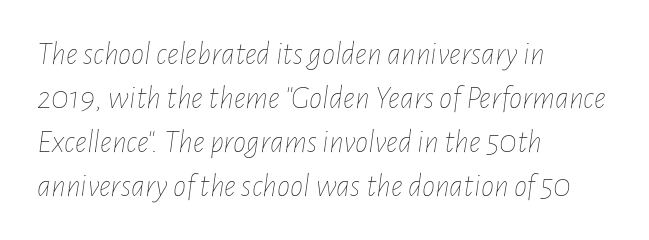
{"italic": "yes", "lean": "right", "slant_degrees": 7, "bold": "no", "weight": "thin", "width": "condensed", "stroke_contrast": "low", "x_height": "medium", "monospaced": "no", "underline": "no", "align": "left", "line_spacing": "normal", "line_spacing_ratio": 1.33, "letter_spacing": "normal", "letter_spacing_em": 0.0, "glyph_px": 33}
